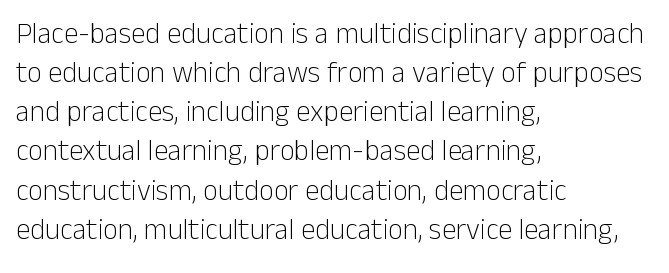
Q: Is the text bold? A: No.
Q: Is the text italic (slanted)? A: No, it is upright.
Q: Is the typeface a serif or a sans-serif typeface? A: Sans-serif.
Q: Is the text underlined? A: No.
Q: How is the paragraph aligned? A: Left-aligned.
Q: Is the spacing between letters normal or unusually wide? A: Normal.
Q: Is the spacing between lines tight, normal or loose? A: Normal.
Q: Width (condensed, normal, or wide)? A: Normal.
Q: Stroke contrast? A: Low.
Q: x-height? A: Medium.
Q: Monospaced? A: No.
